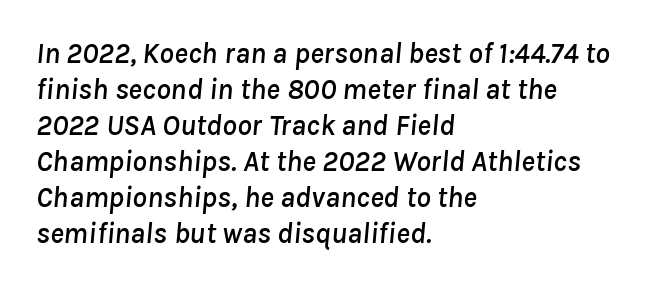
You could call the tracking neutral — neither tight nor loose. Words float on clear page, feet unadorned. This sample has the flowing, uneven cadence of proportional lettering. The paragraph has a hard left edge and a soft right edge.
